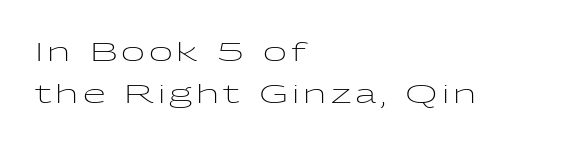
Q: Is the text bold? A: No.
Q: Is the text italic (slanted)? A: No, it is upright.
Q: Is the text underlined? A: No.
Q: How is the paragraph aligned? A: Left-aligned.
Q: Is the spacing between lines tight, normal or loose? A: Normal.
